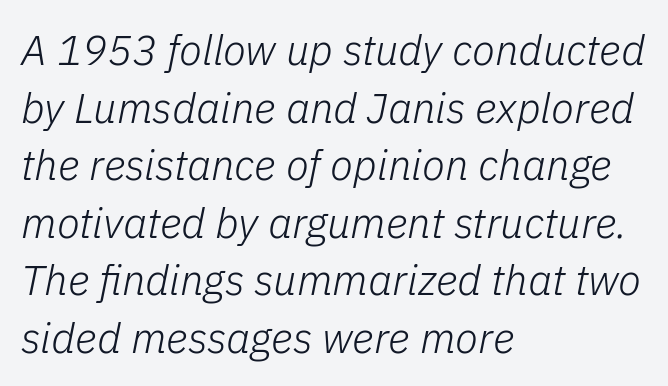
Think of a printed novel: that variable character pitch is what you see here. The font is comparable to plain body text, perhaps lighter. Characters are canted at an angle relative to the baseline's perpendicular. These lines are set flush left with a ragged right edge. Rule under the text: the space is simply empty.
